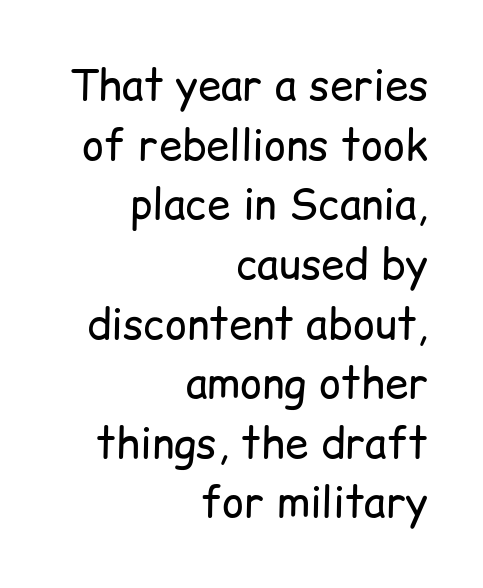
Students, observe: this is what conventionally led text looks like. Each letter's strokes conclude bluntly, with no projecting serifs. The passage shown is typed in a proportional face where columns would drift. Style check: upright.
